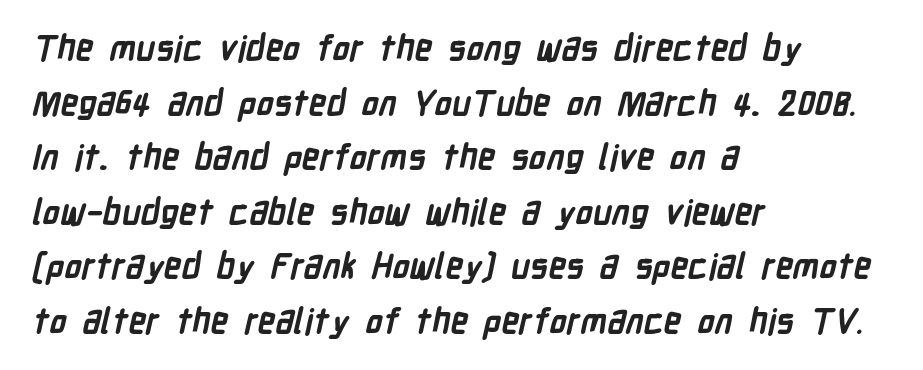
{"serif": "no", "bold": "yes", "weight": "semibold", "width": "condensed", "stroke_contrast": "low", "x_height": "medium", "monospaced": "no", "underline": "no", "align": "left", "line_spacing": "normal", "line_spacing_ratio": 1.56, "letter_spacing": "normal", "letter_spacing_em": 0.0, "glyph_px": 35}
